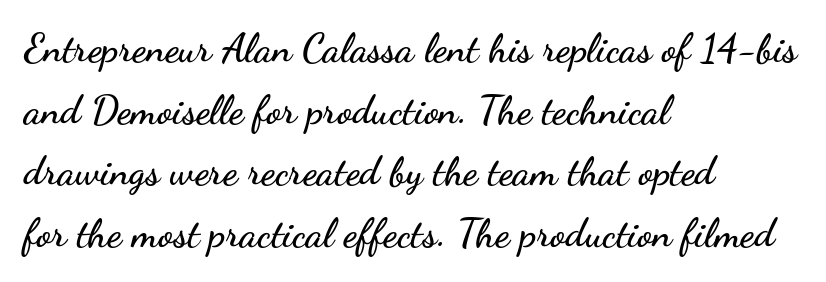
Q: Is the text italic (slanted)? A: Yes.
Q: Is the typeface a serif or a sans-serif typeface? A: Sans-serif.
Q: Is the text underlined? A: No.
Q: How is the paragraph aligned? A: Left-aligned.
Q: Is the spacing between letters normal or unusually wide? A: Normal.
Q: Is the spacing between lines tight, normal or loose? A: Normal.
Q: Width (condensed, normal, or wide)? A: Wide.
Q: Stroke contrast? A: Low.
Q: x-height? A: Small.
Q: Monospaced? A: No.
